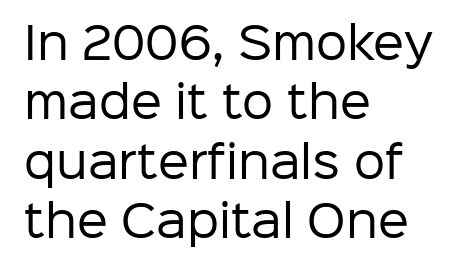
The image shows 44 px regular-weight sans-serif type, upright; set left-aligned, normal line spacing (1.35x), normal letter spacing, not underlined; low stroke contrast and a medium x-height.
